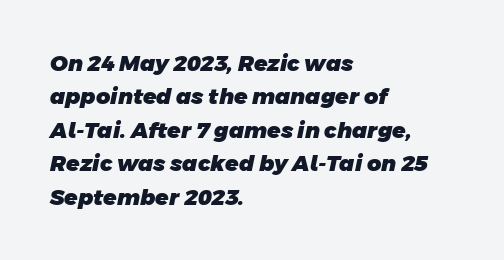
The image shows 22 px bold type; set left-aligned, normal line spacing (1.52x), normal letter spacing, not underlined.
